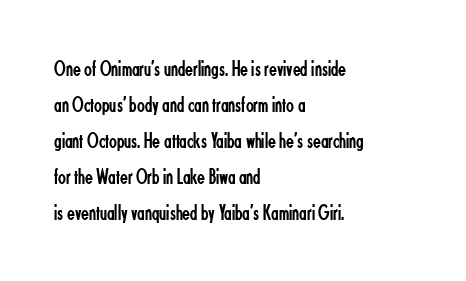
The image shows 23 px text type, upright; set left-aligned, normal line spacing (1.57x), normal letter spacing, not underlined.
